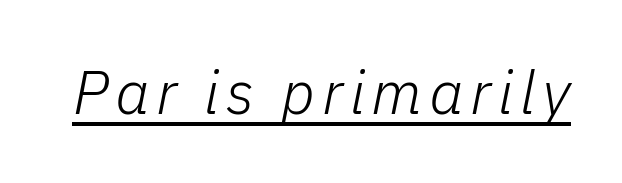
The image shows 60 px light type, italic (leaning right); set underlined; low stroke contrast and a medium x-height.
